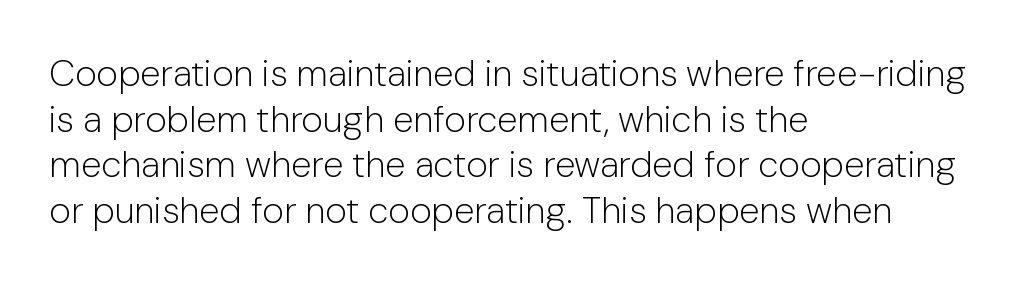
{"serif": "no", "italic": "no", "bold": "no", "weight": "light", "width": "normal", "stroke_contrast": "low", "x_height": "medium", "monospaced": "no", "underline": "no", "align": "left", "line_spacing_ratio": 1.23, "letter_spacing": "normal", "letter_spacing_em": 0.0, "glyph_px": 37}
